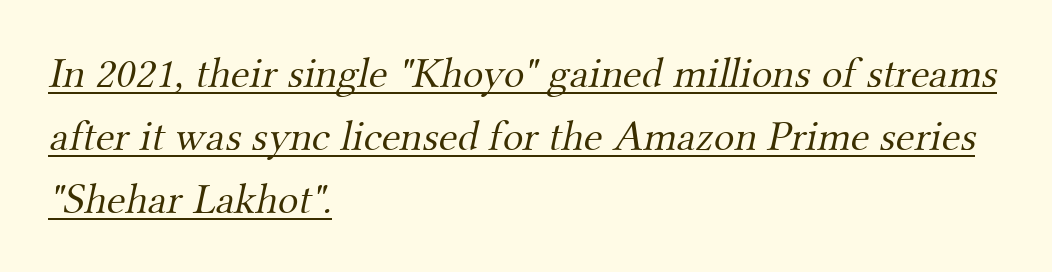
The image shows 43 px light serif type; set left-aligned, normal line spacing (1.46x), normal letter spacing, underlined; medium stroke contrast and a small x-height.
